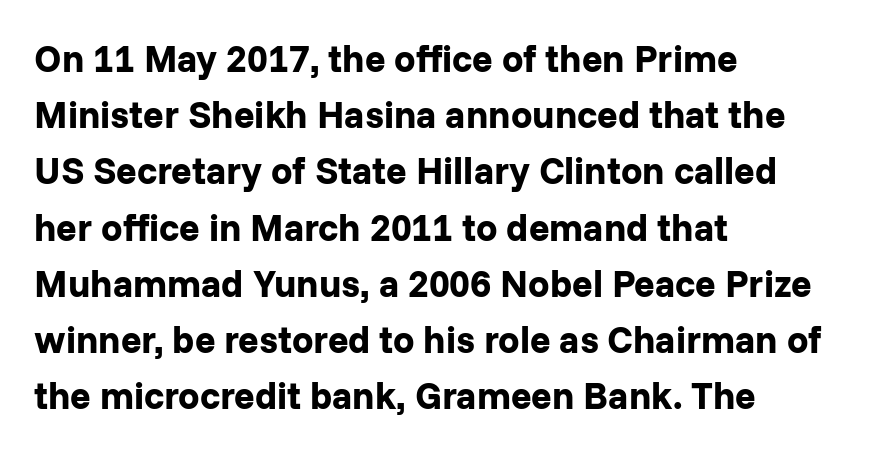
{"serif": "no", "italic": "no", "bold": "yes", "weight": "bold", "width": "normal", "stroke_contrast": "low", "x_height": "medium", "monospaced": "no", "underline": "no", "align": "left", "line_spacing": "normal", "line_spacing_ratio": 1.48, "letter_spacing": "normal", "letter_spacing_em": 0.0, "glyph_px": 38}
